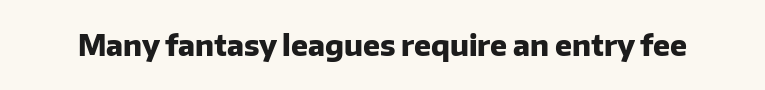
{"serif": "no", "italic": "no", "bold": "yes", "weight": "heavy", "width": "normal", "stroke_contrast": "low", "x_height": "medium", "monospaced": "no", "underline": "no", "letter_spacing": "normal", "letter_spacing_em": 0.0, "glyph_px": 28}
